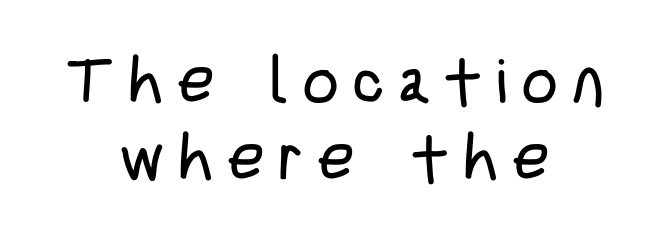
Q: Is the text bold? A: No.
Q: Is the text italic (slanted)? A: No, it is upright.
Q: Is the typeface a serif or a sans-serif typeface? A: Sans-serif.
Q: Is the text underlined? A: No.
Q: How is the paragraph aligned? A: Centered.
Q: Is the spacing between letters normal or unusually wide? A: Unusually wide.
Q: Width (condensed, normal, or wide)? A: Condensed.
Q: Stroke contrast? A: Low.
Q: x-height? A: Large.
Q: Monospaced? A: No.
